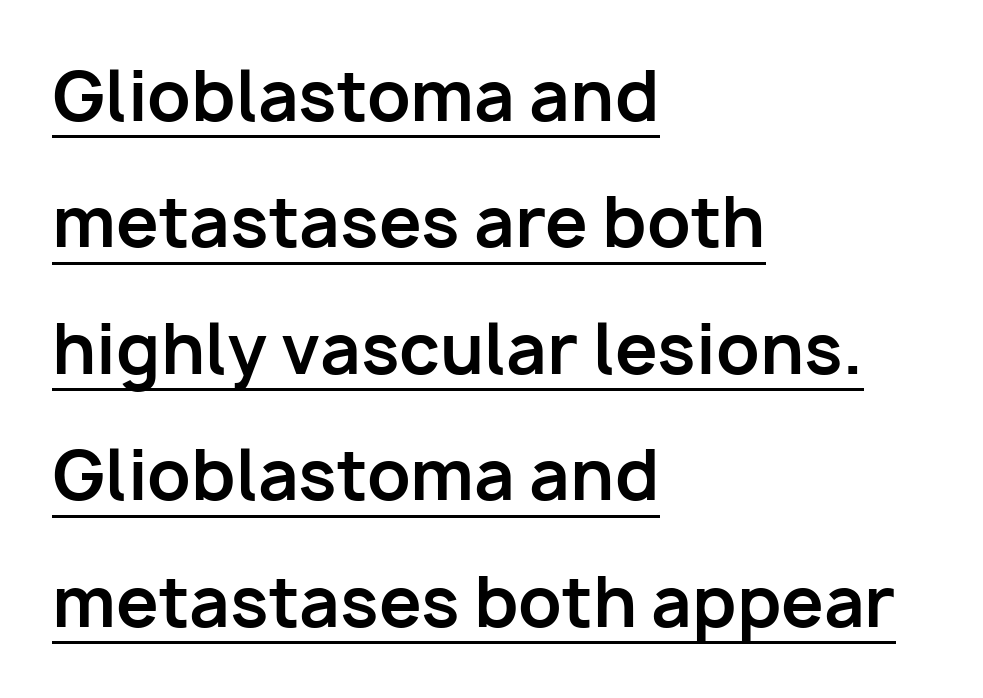
Is this a sans? Yes — the strokes have no serifs. Compared with typical body copy, the letter spacing here is the same. Visually the block forms a straight wall on the left and a jagged coastline on the right. In terms of posture, this sample is upright. Glance below the letters and you will spot a drawn line.
